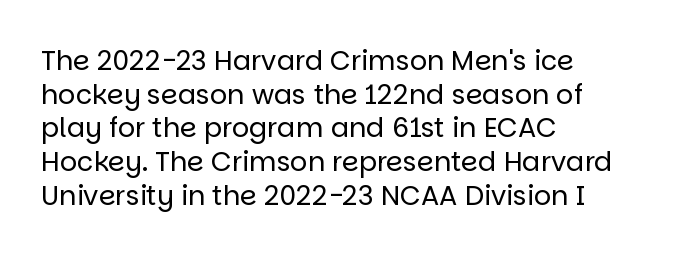
Q: Is the text bold? A: No.
Q: Is the text italic (slanted)? A: No, it is upright.
Q: Is the text underlined? A: No.
Q: How is the paragraph aligned? A: Left-aligned.
Q: Is the spacing between letters normal or unusually wide? A: Normal.
Q: Is the spacing between lines tight, normal or loose? A: Normal.
